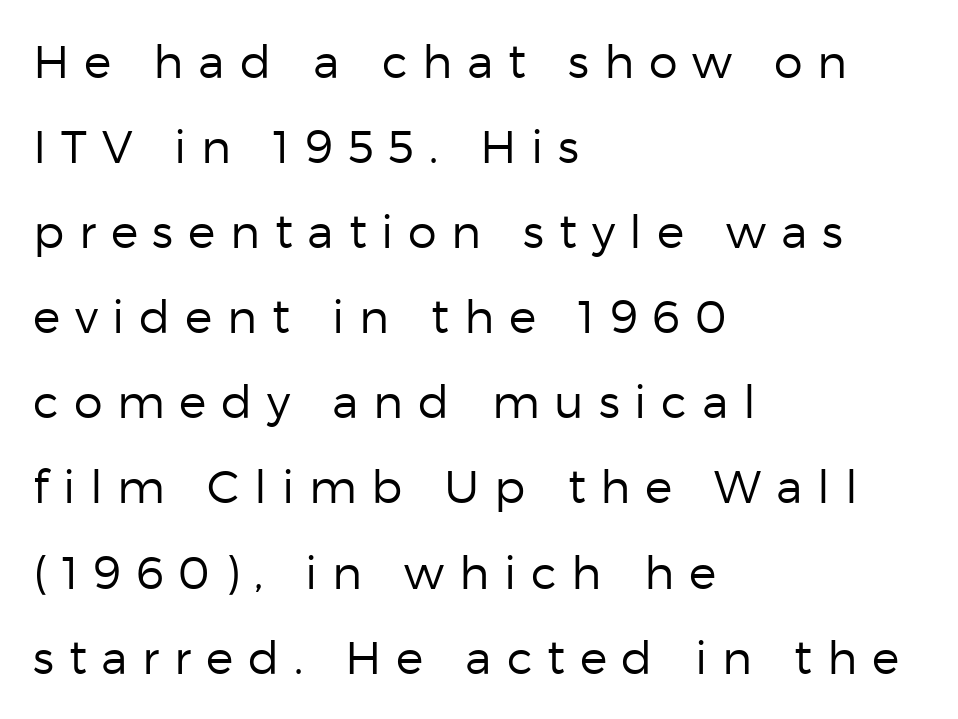
The image shows 46 px regular-weight sans-serif type, upright; set left-aligned, line spacing 1.85x, unusually wide letter spacing (+0.32 em), not underlined; low stroke contrast and a medium x-height.
